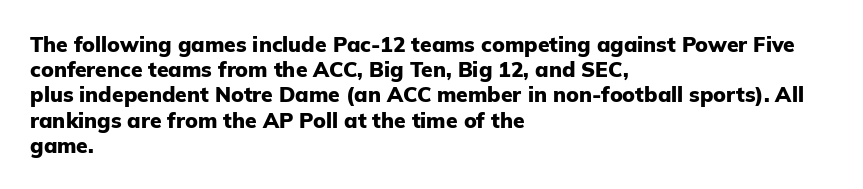
The image shows 21 px bold type, upright; set left-aligned, line spacing 1.2x, normal letter spacing, not underlined.
